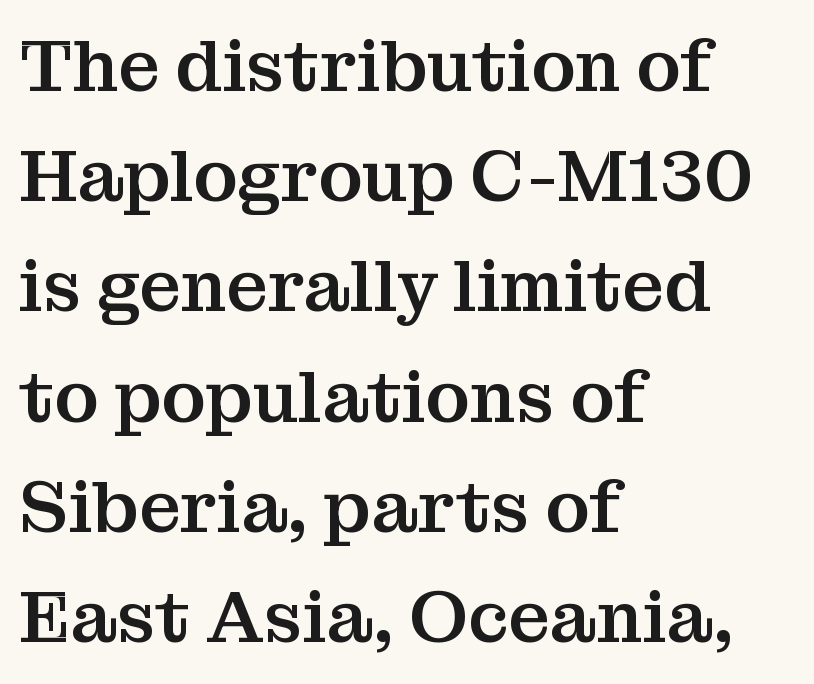
These lines were composed using upright roman letters. Summary of vertical rhythm: regular, with standard interline spacing. The words here are not underlined. The face used here is seriffed, in the tradition of book romans. Line beginnings align vertically; line endings do not.
